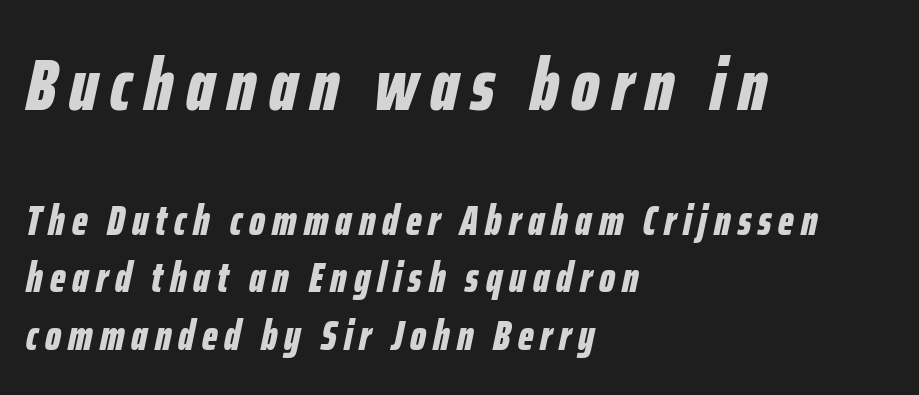
Q: Is the text bold? A: Yes.
Q: Is the text italic (slanted)? A: Yes, it leans right by about 12 degrees.
Q: Is the text underlined? A: No.
Q: How is the paragraph aligned? A: Left-aligned.
Q: Is the spacing between lines tight, normal or loose? A: Normal.
Q: Which block of text is set in a larger size, the first (top) or the second (bottom)? A: The first (top) one.
Q: Width (condensed, normal, or wide)? A: Condensed.
Q: Stroke contrast? A: Low.
Q: x-height? A: Medium.
Q: Monospaced? A: No.
